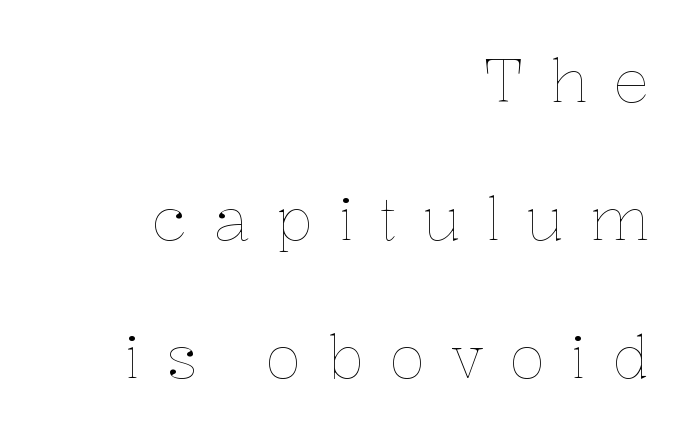
The image shows 60 px thin type, upright; set right-aligned, loose line spacing (2.3x), unusually wide letter spacing (+0.42 em), not underlined; low stroke contrast and a medium x-height.
